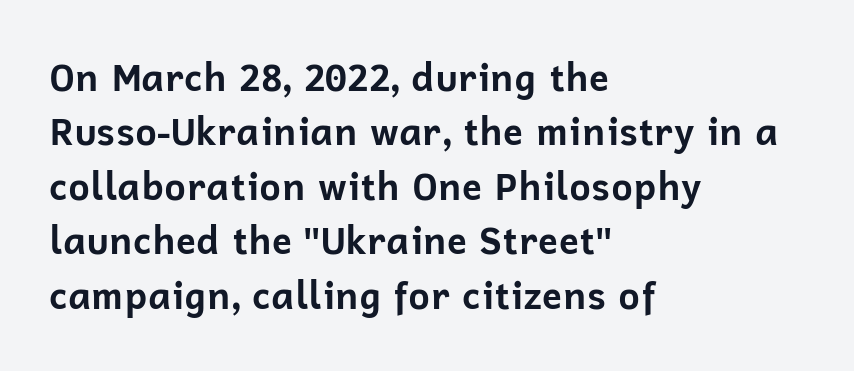
Spacing verdict: proportional, widths tailored to each character. A typesetter would call this zero additional tracking. How heavy is the stroke? Heavy — this is a bold. Compared with a centered layout, this one pins lines to the left instead.
